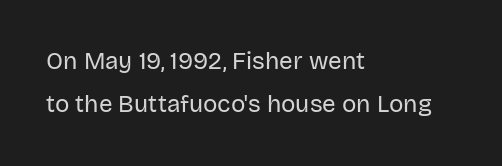
Between one letter and the next there's only the usual sliver of space. The strip under each line holds only bare page. No heavy texture on the line: the type isn't bold. This is roman type, the default non-slanted kind. A student would call this left alignment; a typographer would say flush left, rag right.
